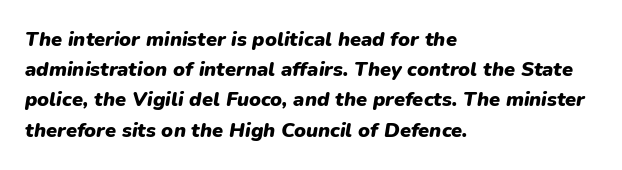
{"italic": "yes", "lean": "right", "slant_degrees": 9, "bold": "yes", "underline": "no", "align": "left", "line_spacing": "normal", "line_spacing_ratio": 1.51, "letter_spacing": "normal", "letter_spacing_em": 0.0, "glyph_px": 20}
